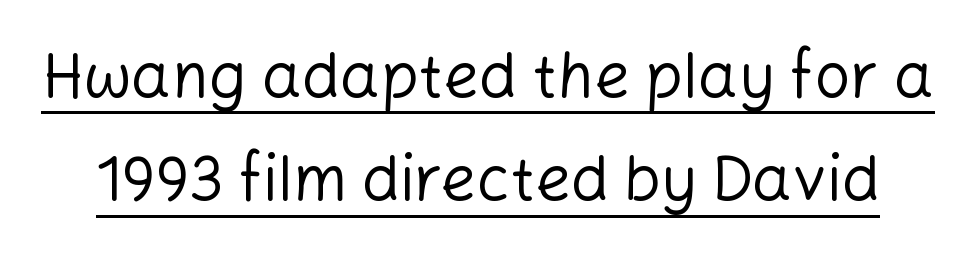
Q: Is the text bold? A: No.
Q: Is the text italic (slanted)? A: No, it is upright.
Q: Is the typeface a serif or a sans-serif typeface? A: Sans-serif.
Q: Is the text underlined? A: Yes.
Q: Is the spacing between letters normal or unusually wide? A: Normal.
Q: Is the spacing between lines tight, normal or loose? A: Normal.
Q: Width (condensed, normal, or wide)? A: Normal.
Q: Stroke contrast? A: Low.
Q: x-height? A: Medium.
Q: Monospaced? A: No.
